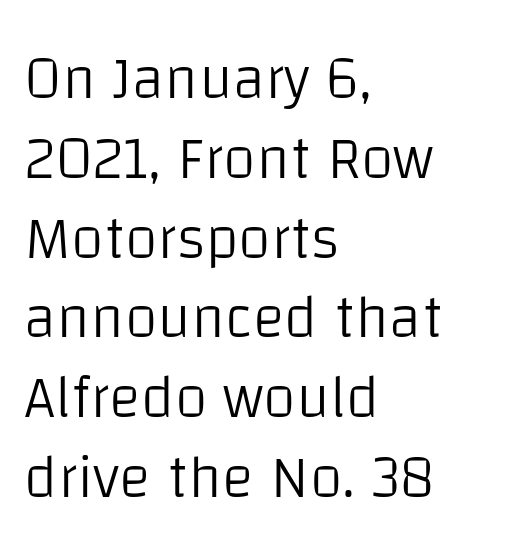
Q: Is the text bold? A: No.
Q: Is the text italic (slanted)? A: No, it is upright.
Q: Is the typeface a serif or a sans-serif typeface? A: Sans-serif.
Q: Is the text underlined? A: No.
Q: How is the paragraph aligned? A: Left-aligned.
Q: Is the spacing between letters normal or unusually wide? A: Normal.
Q: Is the spacing between lines tight, normal or loose? A: Normal.
Q: Width (condensed, normal, or wide)? A: Normal.
Q: Stroke contrast? A: Low.
Q: x-height? A: Large.
Q: Monospaced? A: No.
